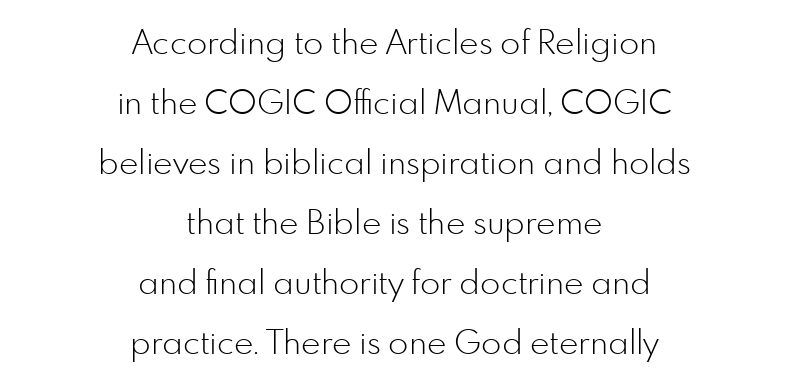
The image shows 33 px light sans-serif type, upright; set centered, line spacing 1.82x, normal letter spacing, not underlined; low stroke contrast and a small x-height.
